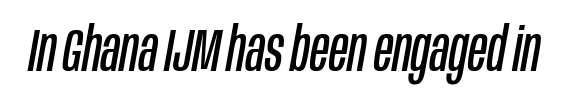
Q: Is the text bold? A: No.
Q: Is the text italic (slanted)? A: Yes, it leans right by about 10 degrees.
Q: Is the text underlined? A: No.
Q: Is the spacing between letters normal or unusually wide? A: Normal.
Q: Width (condensed, normal, or wide)? A: Condensed.
Q: Stroke contrast? A: Low.
Q: x-height? A: Large.
Q: Monospaced? A: No.
